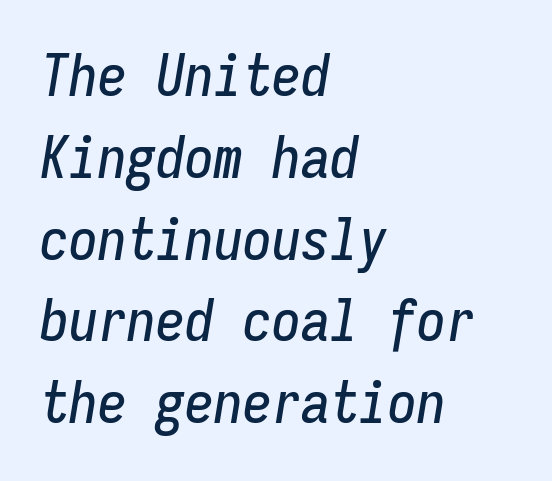
Q: Is the text italic (slanted)? A: Yes, it leans right by about 9 degrees.
Q: Is the text underlined? A: No.
Q: How is the paragraph aligned? A: Left-aligned.
Q: Is the spacing between letters normal or unusually wide? A: Normal.
Q: Is the spacing between lines tight, normal or loose? A: Normal.
Q: Width (condensed, normal, or wide)? A: Condensed.
Q: Stroke contrast? A: Low.
Q: x-height? A: Medium.
Q: Monospaced? A: Yes.
